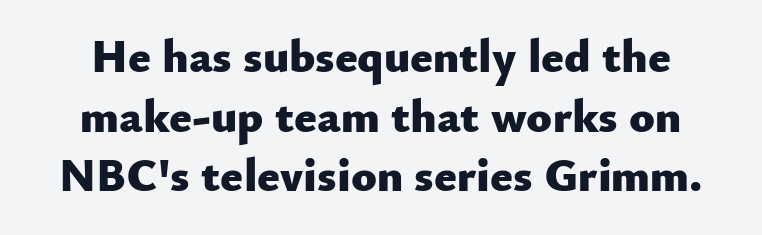
The image shows 47 px heavy sans-serif type, upright; set normal line spacing (1.27x), normal letter spacing, not underlined; low stroke contrast and a small x-height.
